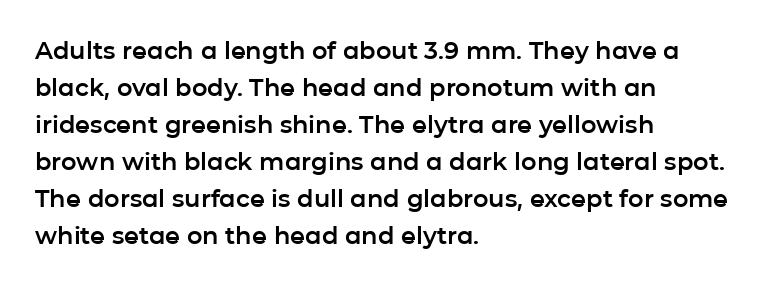
This is roman type, the default non-slanted kind. The lines in this sample share a left origin and differ only in where they stop. Glance below the letters and you will spot only blank space. The line-height multiplier appears to be the usual default. No extra tracking has been applied to these lines.
